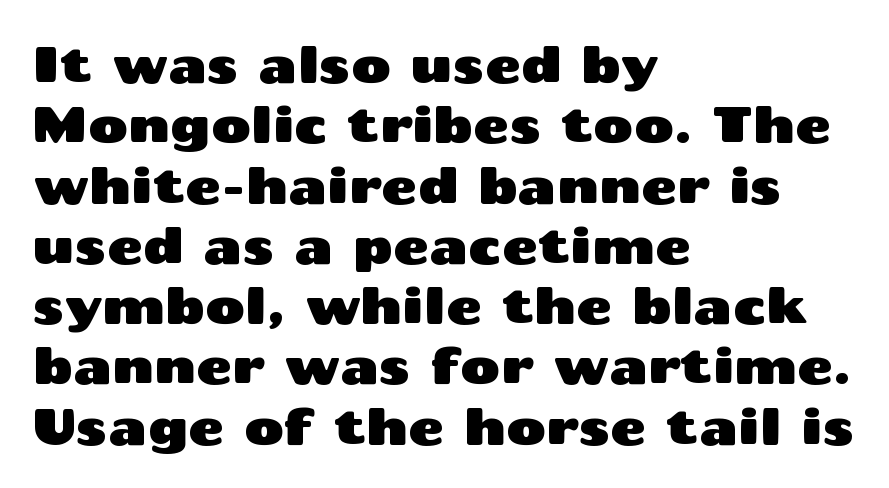
Q: Is the text italic (slanted)? A: No, it is upright.
Q: Is the typeface a serif or a sans-serif typeface? A: Sans-serif.
Q: Is the text underlined? A: No.
Q: How is the paragraph aligned? A: Left-aligned.
Q: Is the spacing between letters normal or unusually wide? A: Normal.
Q: Width (condensed, normal, or wide)? A: Wide.
Q: Stroke contrast? A: Medium.
Q: x-height? A: Medium.
Q: Monospaced? A: No.
